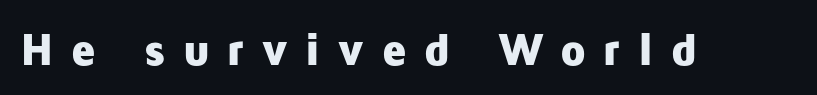
Tracking here is generous; glyphs stand well apart from one another. You can tell it's not italic because the verticals are truly vertical. You could not count columns in this text — the font is proportionally spaced. The foot of each line stays bare and open. Look at the bottom of the vertical strokes: they stop flat, with no serifs.
